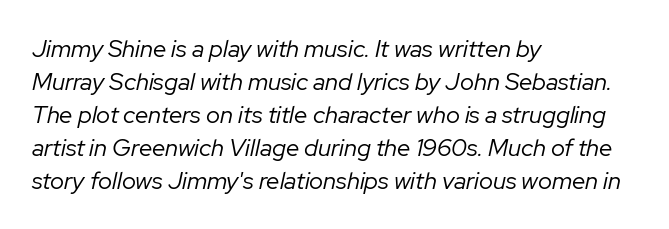
Students, observe: this is what conventionally led text looks like. A light-to-regular cut is what we see here. Left-aligned paragraph, ragged on the right. The passage shown leans; its letterforms are oblique. Here the glyphs are tracked normally, forming tight word shapes.
